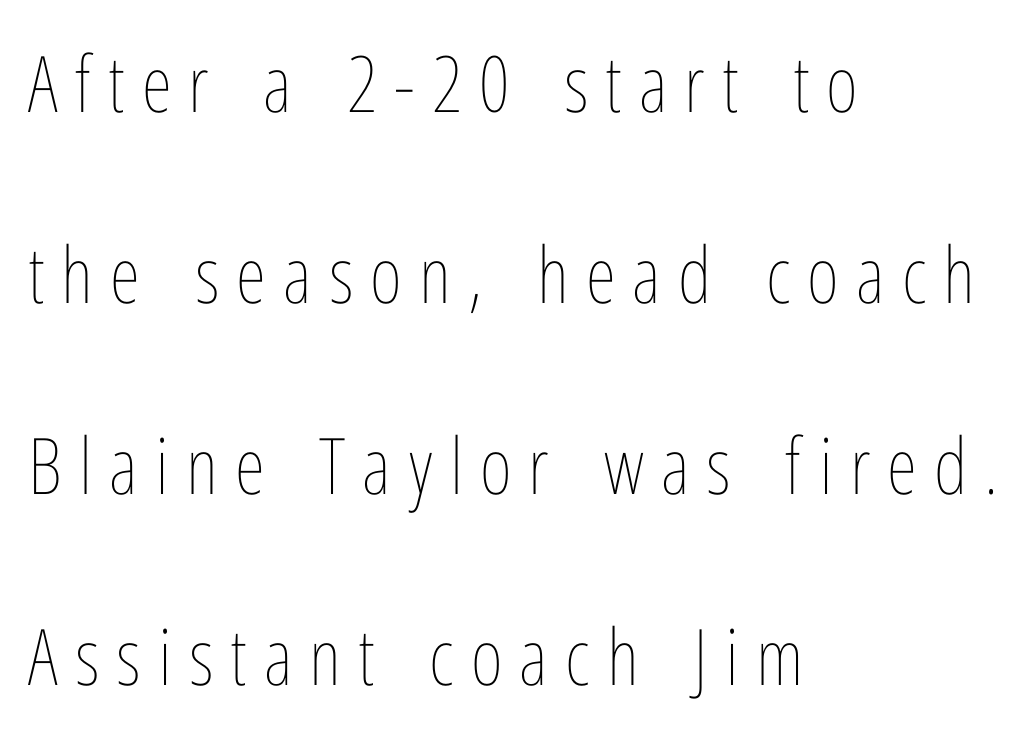
Upright lettering throughout. Line starts are locked; line ends wander. Underlining? Definitely not there. Airy leading.
